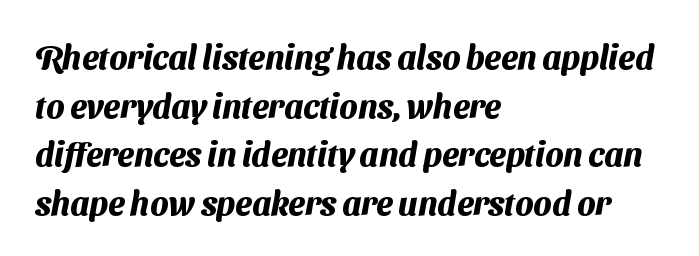
{"serif": "no", "bold": "yes", "weight": "heavy", "width": "normal", "stroke_contrast": "medium", "x_height": "medium", "monospaced": "no", "underline": "no", "align": "left", "line_spacing": "normal", "line_spacing_ratio": 1.47, "letter_spacing": "normal", "letter_spacing_em": 0.0, "glyph_px": 33}
